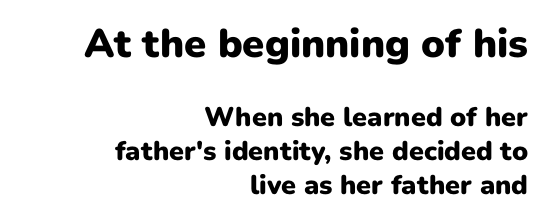
The more generous point size was reserved for the upper chunk. This rendering uses right alignment, leaving the left contour irregular. The face used here is a sans, in the tradition of grotesques and geometrics. The font's upright variant was chosen for this text.
